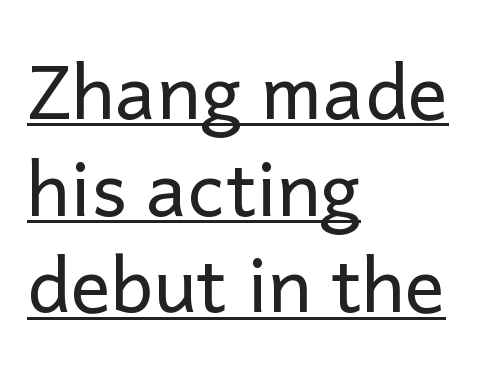
The image shows 75 px regular-weight sans-serif type, upright; set left-aligned, normal line spacing (1.29x), normal letter spacing, underlined; low stroke contrast and a medium x-height.
